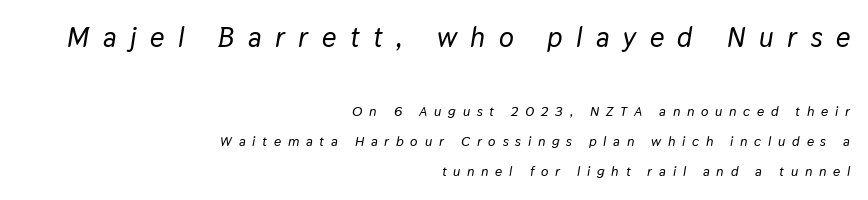
Has an underline been added? It has not. Style check: oblique. Widely set lines give the paragraph a tall, airy silhouette. Where is the straight margin? On the right.
